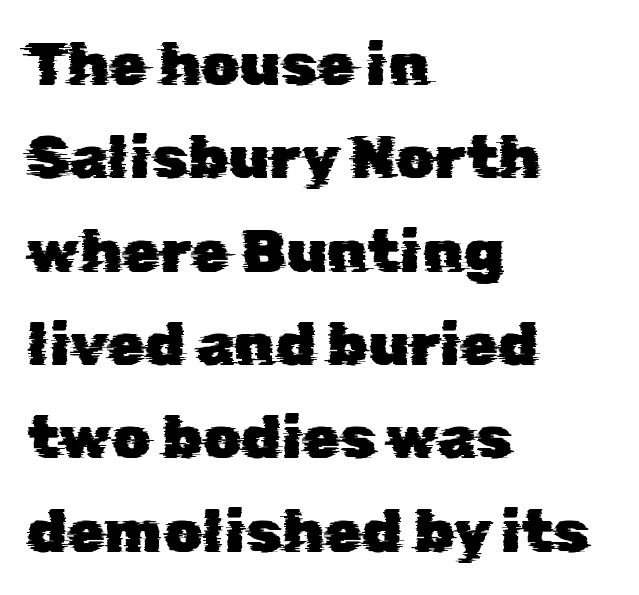
The image shows 61 px sans-serif type; set left-aligned, normal line spacing (1.53x), normal letter spacing, not underlined; low stroke contrast and a medium x-height.
